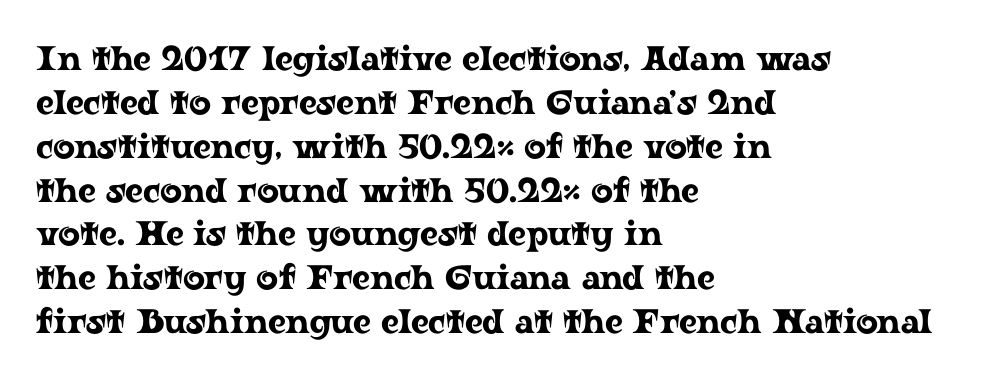
Q: Is the text italic (slanted)? A: No, it is upright.
Q: Is the typeface a serif or a sans-serif typeface? A: Serif.
Q: Is the text underlined? A: No.
Q: How is the paragraph aligned? A: Left-aligned.
Q: Is the spacing between letters normal or unusually wide? A: Normal.
Q: Is the spacing between lines tight, normal or loose? A: Normal.
Q: Width (condensed, normal, or wide)? A: Wide.
Q: Stroke contrast? A: Low.
Q: x-height? A: Medium.
Q: Monospaced? A: No.
